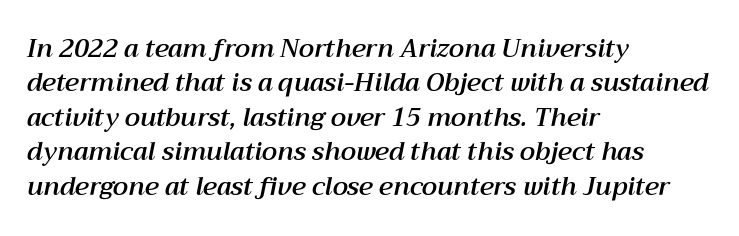
{"italic": "yes", "lean": "right", "slant_degrees": 12, "underline": "no", "align": "left", "line_spacing": "normal", "line_spacing_ratio": 1.38, "letter_spacing": "normal", "letter_spacing_em": 0.0, "glyph_px": 25}
